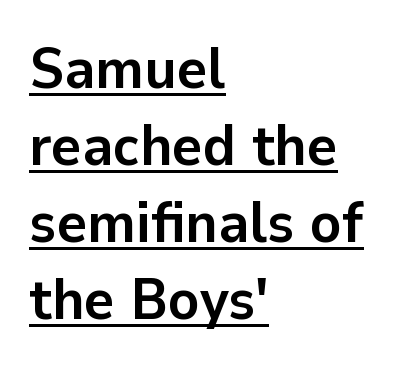
Q: Is the text bold? A: Yes.
Q: Is the text italic (slanted)? A: No, it is upright.
Q: Is the typeface a serif or a sans-serif typeface? A: Sans-serif.
Q: Is the text underlined? A: Yes.
Q: How is the paragraph aligned? A: Left-aligned.
Q: Is the spacing between letters normal or unusually wide? A: Normal.
Q: Is the spacing between lines tight, normal or loose? A: Normal.
Q: Width (condensed, normal, or wide)? A: Normal.
Q: Stroke contrast? A: Low.
Q: x-height? A: Medium.
Q: Monospaced? A: No.
